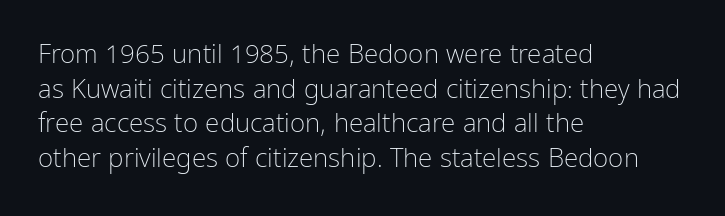
Q: Is the text bold? A: No.
Q: Is the text italic (slanted)? A: No, it is upright.
Q: Is the text underlined? A: No.
Q: How is the paragraph aligned? A: Left-aligned.
Q: Is the spacing between letters normal or unusually wide? A: Normal.
Q: Is the spacing between lines tight, normal or loose? A: Normal.
